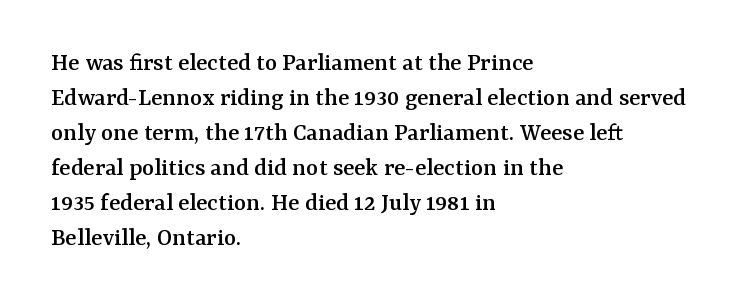
Upright lettering throughout. A classic flush-left, rag-right setting is used for this passage. Underlining? Definitely not there. The passage shown stacks its lines at a standard gap. The letterforms sit shoulder to shoulder at normal distance.
